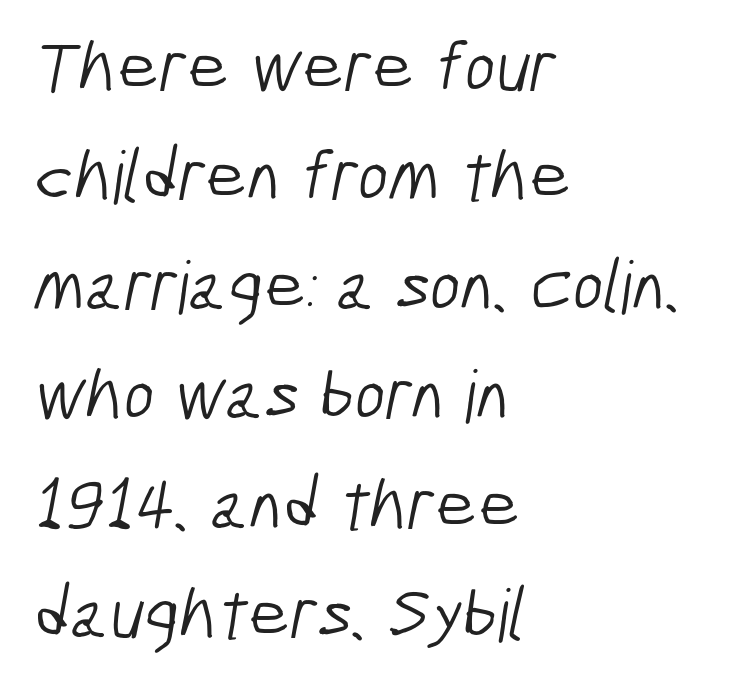
Q: Is the text bold? A: No.
Q: Is the typeface a serif or a sans-serif typeface? A: Sans-serif.
Q: Is the text underlined? A: No.
Q: How is the paragraph aligned? A: Left-aligned.
Q: Is the spacing between letters normal or unusually wide? A: Normal.
Q: Is the spacing between lines tight, normal or loose? A: Normal.
Q: Width (condensed, normal, or wide)? A: Condensed.
Q: Stroke contrast? A: Low.
Q: x-height? A: Medium.
Q: Monospaced? A: No.
